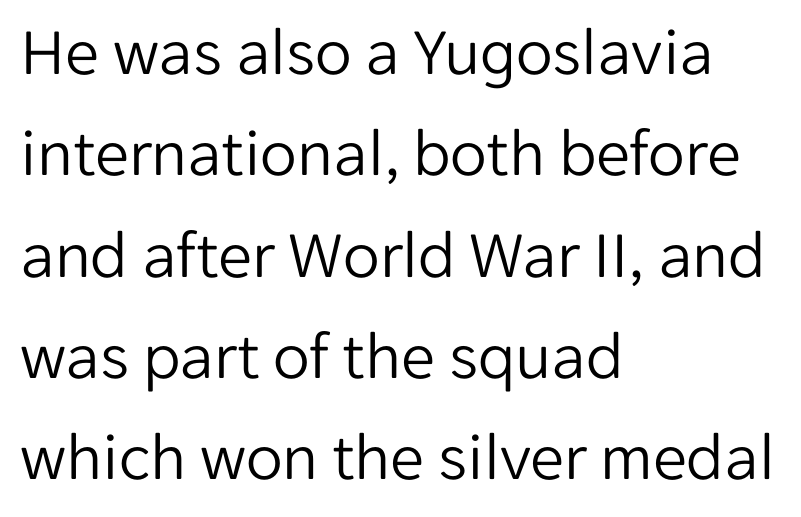
The image shows 68 px light sans-serif type, upright; set left-aligned, normal line spacing (1.49x), normal letter spacing, not underlined; low stroke contrast and a medium x-height.
